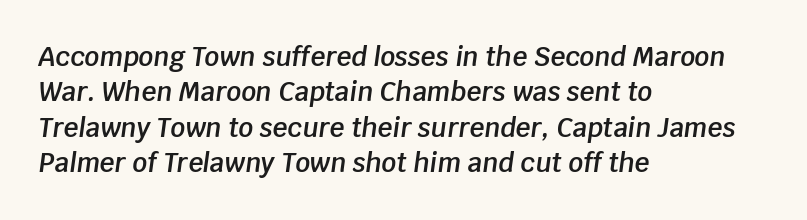
Q: Is the text bold? A: Semi-bold.
Q: Is the text italic (slanted)? A: Yes, it leans right by about 8 degrees.
Q: Is the text underlined? A: No.
Q: How is the paragraph aligned? A: Left-aligned.
Q: Is the spacing between letters normal or unusually wide? A: Normal.
Q: Is the spacing between lines tight, normal or loose? A: Normal.
